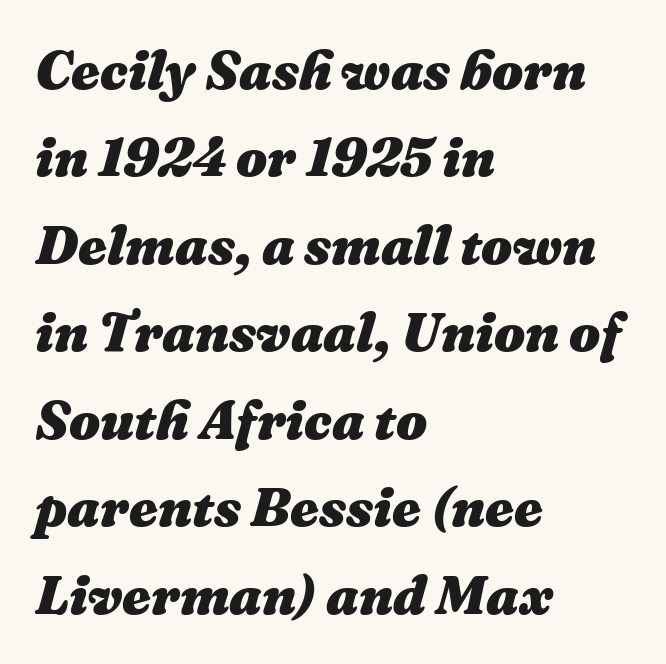
Horizontally, the lines are justified to the leading edge only. Nobody touched the tracking dial on this one. No word sits above an underline. The font is running at its bold setting.
